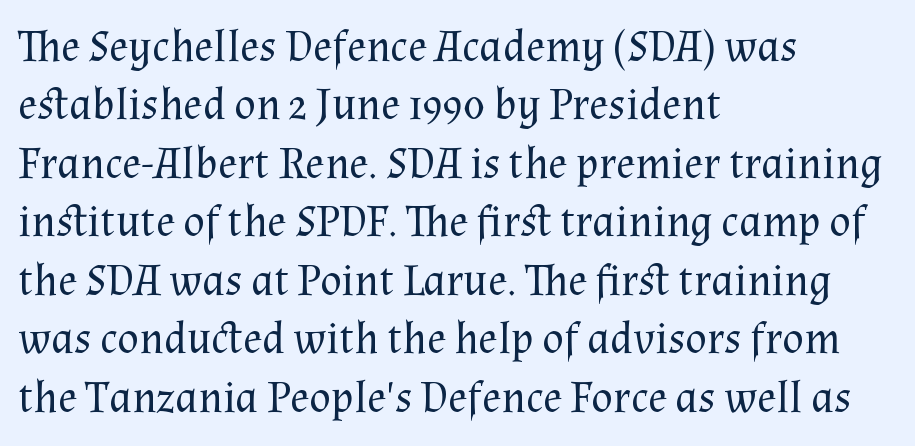
{"italic": "no", "bold": "no", "weight": "regular", "width": "normal", "stroke_contrast": "medium", "x_height": "medium", "monospaced": "no", "underline": "no", "align": "left", "line_spacing": "normal", "line_spacing_ratio": 1.3, "letter_spacing": "normal", "letter_spacing_em": 0.0, "glyph_px": 45}
